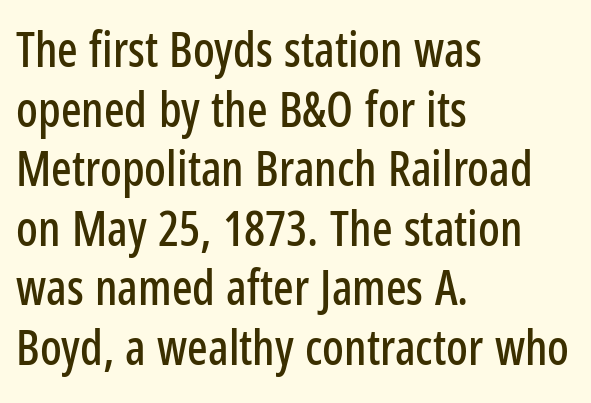
The image shows 48 px condensed sans-serif type, upright; set left-aligned, line spacing 1.24x, normal letter spacing, not underlined; low stroke contrast and a medium x-height.
